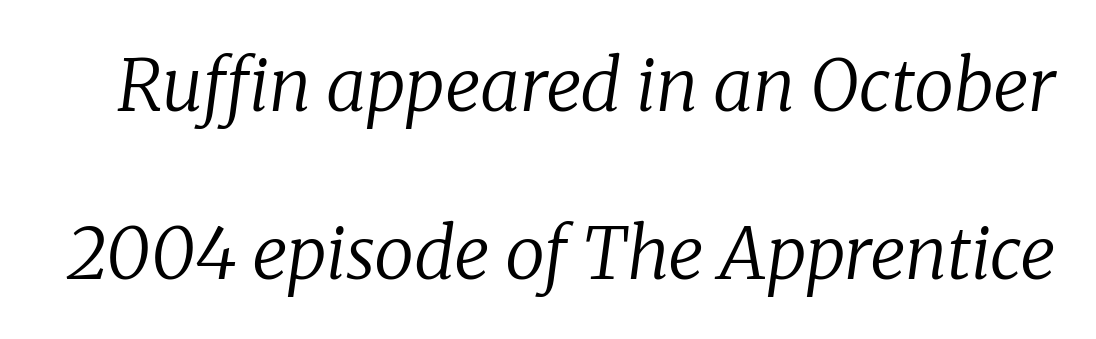
The image shows 72 px regular-weight serif type, italic (leaning right); set loose line spacing (2.33x), normal letter spacing, not underlined; low stroke contrast and a medium x-height.
